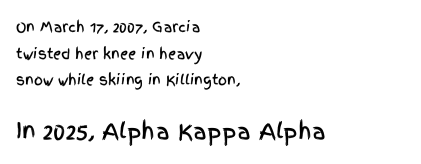
Q: Is the text italic (slanted)? A: No, it is upright.
Q: Is the text underlined? A: No.
Q: How is the paragraph aligned? A: Left-aligned.
Q: Is the spacing between letters normal or unusually wide? A: Normal.
Q: Is the spacing between lines tight, normal or loose? A: Loose.
Q: Which block of text is set in a larger size, the first (top) or the second (bottom)? A: The second (bottom) one.
